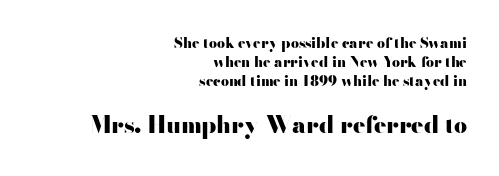
{"italic": "no", "bold": "yes", "underline": "no", "align": "right", "line_spacing": "normal", "line_spacing_ratio": 1.35, "letter_spacing": "normal", "letter_spacing_em": 0.0, "larger_block": "second", "size_ratio": 1.64, "glyph_px": 23}
